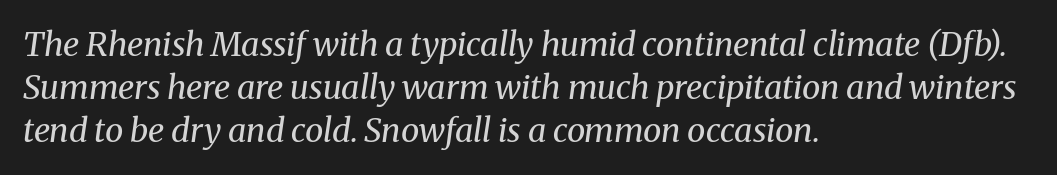
Q: Is the text bold? A: No.
Q: Is the text italic (slanted)? A: Yes, it leans right by about 8 degrees.
Q: Is the typeface a serif or a sans-serif typeface? A: Serif.
Q: Is the text underlined? A: No.
Q: How is the paragraph aligned? A: Left-aligned.
Q: Is the spacing between letters normal or unusually wide? A: Normal.
Q: Is the spacing between lines tight, normal or loose? A: Normal.
Q: Width (condensed, normal, or wide)? A: Normal.
Q: Stroke contrast? A: Medium.
Q: x-height? A: Medium.
Q: Monospaced? A: No.
